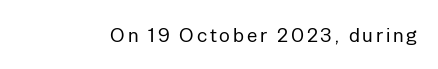
The image shows 20 px text type, upright; set not underlined.
